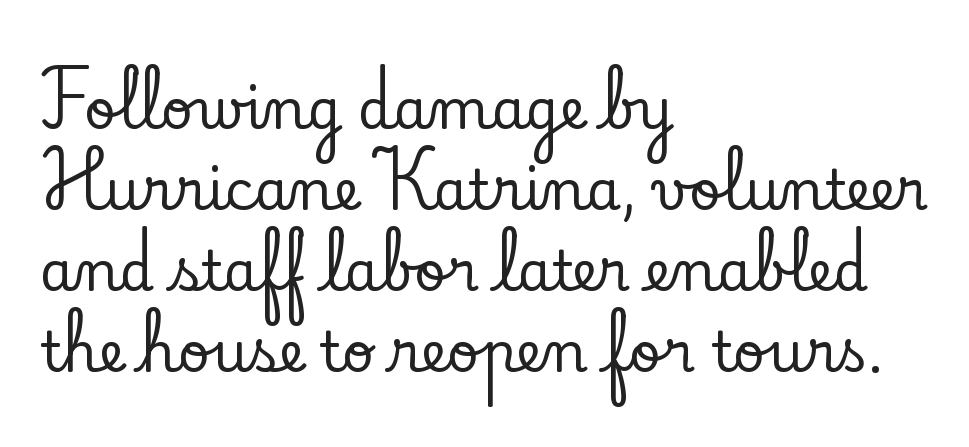
{"serif": "yes", "italic": "no", "width": "normal", "stroke_contrast": "low", "x_height": "small", "monospaced": "no", "underline": "no", "align": "left", "line_spacing": "normal", "line_spacing_ratio": 1.47, "letter_spacing": "normal", "letter_spacing_em": 0.0, "glyph_px": 55}
